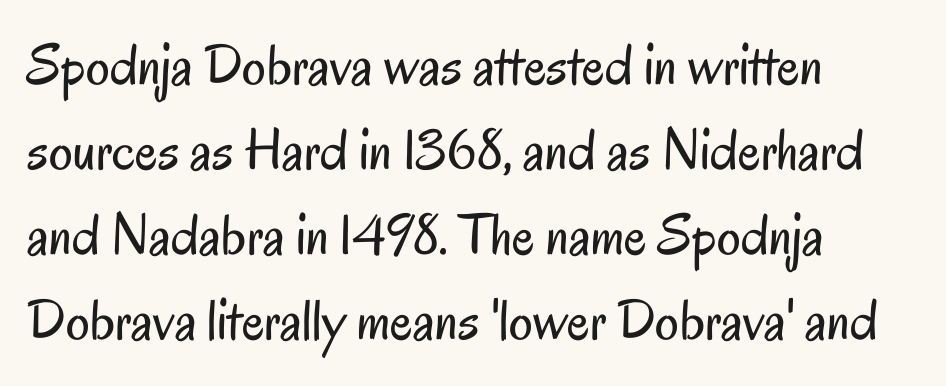
Q: Is the text bold? A: No.
Q: Is the text italic (slanted)? A: No, it is upright.
Q: Is the typeface a serif or a sans-serif typeface? A: Sans-serif.
Q: Is the text underlined? A: No.
Q: How is the paragraph aligned? A: Left-aligned.
Q: Is the spacing between letters normal or unusually wide? A: Normal.
Q: Is the spacing between lines tight, normal or loose? A: Normal.
Q: Width (condensed, normal, or wide)? A: Condensed.
Q: Stroke contrast? A: Low.
Q: x-height? A: Small.
Q: Monospaced? A: No.
